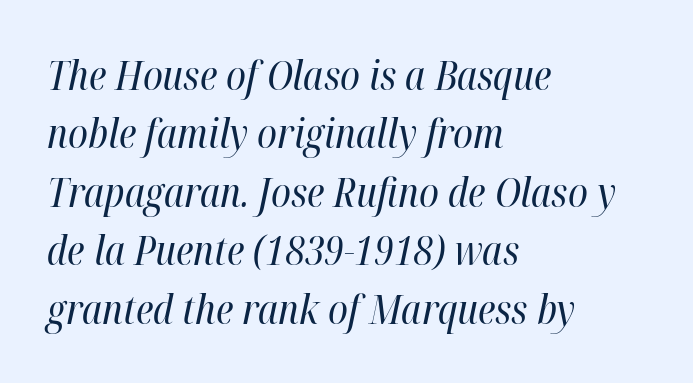
Students, observe: this is what conventionally led text looks like. Check under the words: just untouched page. The letters advance in unequal steps, a hallmark of proportional type. Slant detected: the letters are inclined. The characters are drawn with everyday or finer stroke widths.
